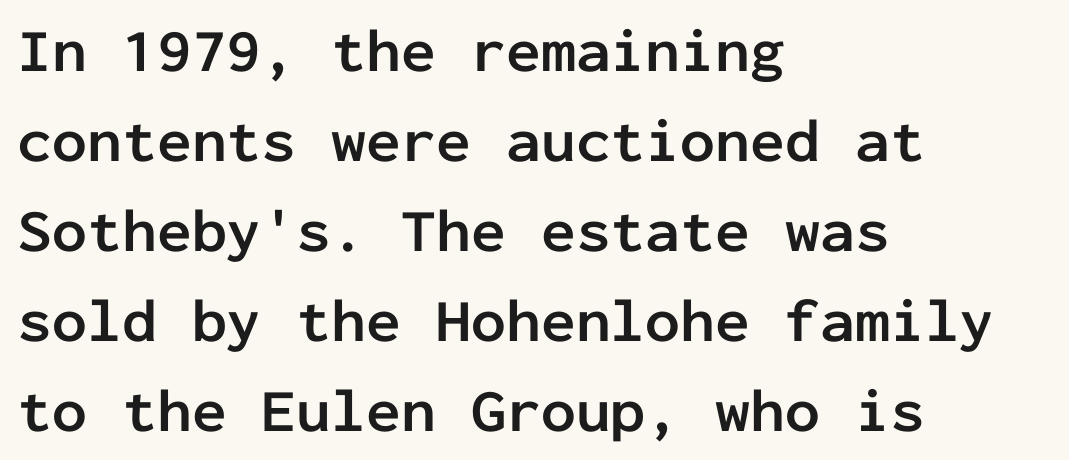
The image shows 62 px semibold sans-serif type, upright, monospaced; set left-aligned, normal line spacing (1.45x), normal letter spacing, not underlined; low stroke contrast and a medium x-height.
